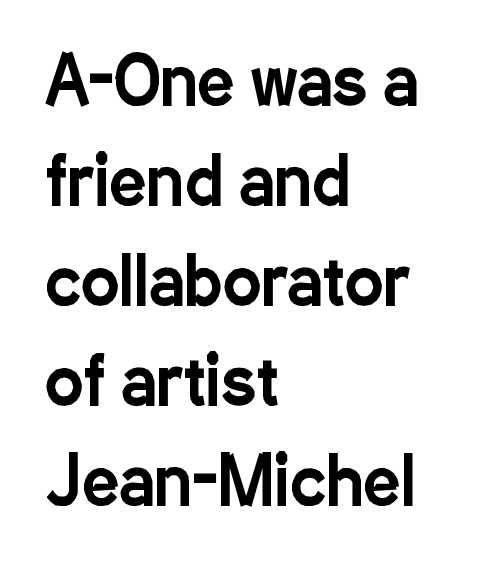
The image shows 65 px condensed sans-serif type, upright; set left-aligned, normal line spacing (1.54x), normal letter spacing, not underlined; low stroke contrast and a medium x-height.
